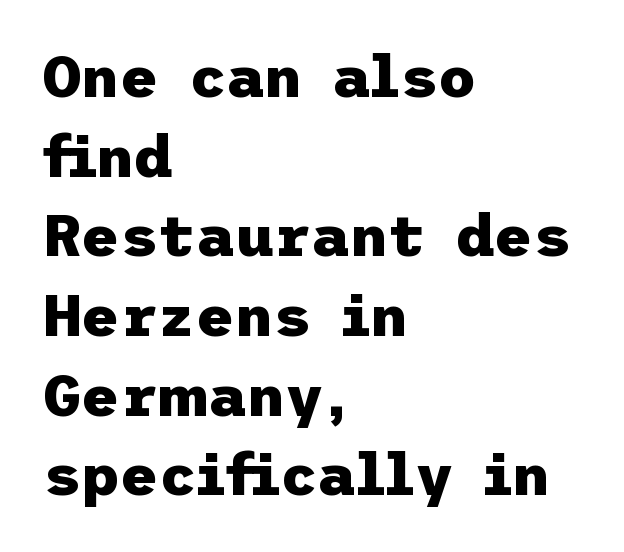
The image shows 59 px heavy sans-serif type, upright; set left-aligned, normal line spacing (1.35x), normal letter spacing, not underlined; low stroke contrast and a medium x-height.
